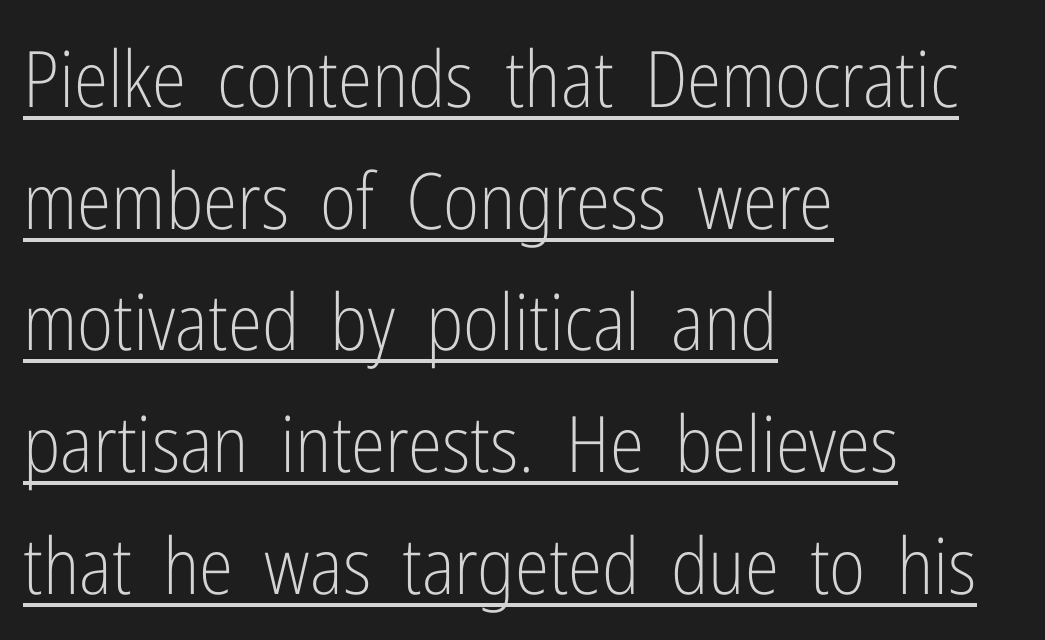
Q: Is the text bold? A: No.
Q: Is the text italic (slanted)? A: No, it is upright.
Q: Is the typeface a serif or a sans-serif typeface? A: Sans-serif.
Q: Is the text underlined? A: Yes.
Q: How is the paragraph aligned? A: Left-aligned.
Q: Is the spacing between letters normal or unusually wide? A: Normal.
Q: Is the spacing between lines tight, normal or loose? A: Normal.
Q: Width (condensed, normal, or wide)? A: Condensed.
Q: Stroke contrast? A: Low.
Q: x-height? A: Medium.
Q: Monospaced? A: No.
